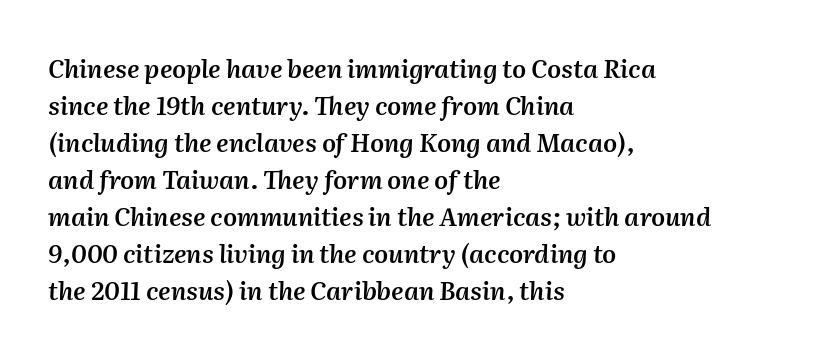
Q: Is the text bold? A: Semi-bold.
Q: Is the text italic (slanted)? A: Yes, it leans right by about 2 degrees.
Q: Is the text underlined? A: No.
Q: How is the paragraph aligned? A: Left-aligned.
Q: Is the spacing between letters normal or unusually wide? A: Normal.
Q: Is the spacing between lines tight, normal or loose? A: Normal.
